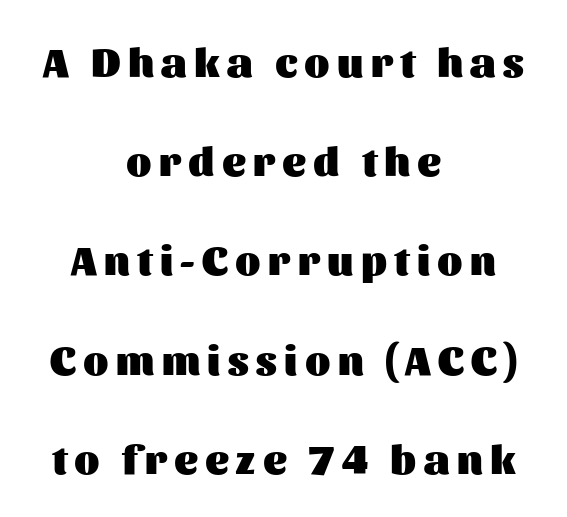
{"serif": "no", "italic": "no", "bold": "yes", "weight": "heavy", "width": "normal", "stroke_contrast": "medium", "x_height": "medium", "monospaced": "no", "underline": "no", "align": "center", "line_spacing": "loose", "line_spacing_ratio": 2.42, "glyph_px": 41}
